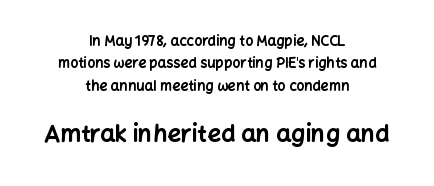
Vertically, the passage feels balanced, rows spaced as you'd expect. Compared with an ordinary text face, these strokes are far heavier — a full bold. Each line is balanced around a shared central axis. Which chunk is bigger? The second one — the bottom block dwarfs the top.
